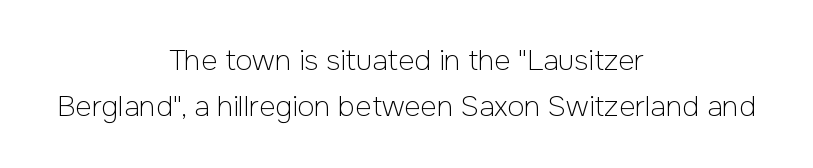
The image shows 28 px light sans-serif type, upright; set centered, normal line spacing (1.65x), normal letter spacing, not underlined; low stroke contrast and a medium x-height.
